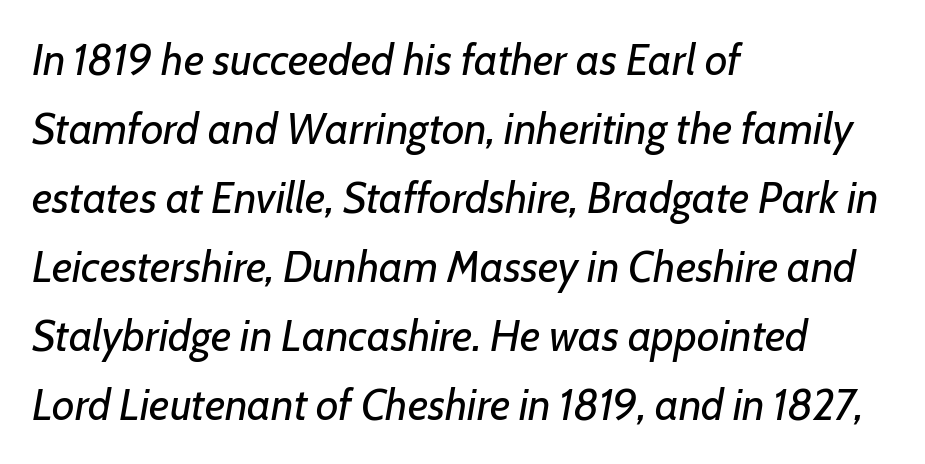
{"italic": "yes", "lean": "right", "slant_degrees": 7, "bold": "no", "weight": "regular", "width": "normal", "stroke_contrast": "low", "x_height": "medium", "monospaced": "no", "underline": "no", "align": "left", "line_spacing": "normal", "line_spacing_ratio": 1.57, "letter_spacing": "normal", "letter_spacing_em": 0.0, "glyph_px": 44}
